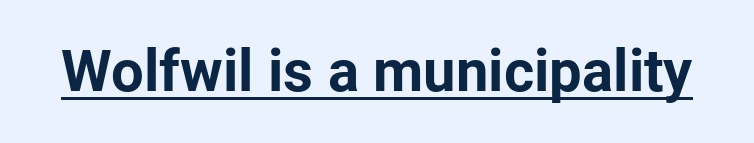
The image shows 58 px bold sans-serif type, upright; set normal letter spacing, underlined; low stroke contrast and a medium x-height.
